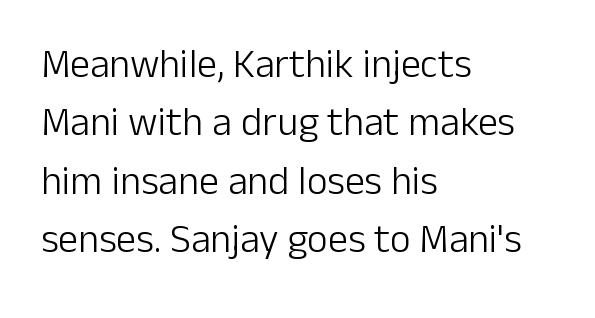
{"serif": "no", "italic": "no", "bold": "no", "weight": "light", "width": "normal", "stroke_contrast": "low", "x_height": "medium", "monospaced": "no", "underline": "no", "align": "left", "line_spacing": "normal", "line_spacing_ratio": 1.46, "letter_spacing": "normal", "letter_spacing_em": 0.0, "glyph_px": 40}
